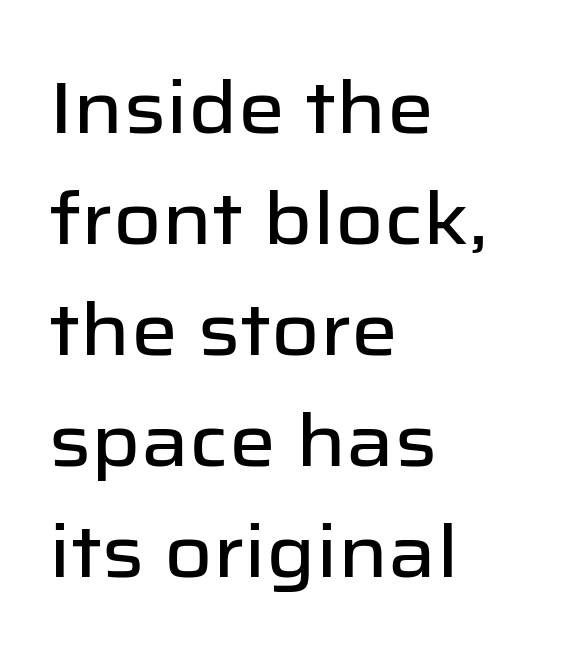
In terms of leading, this rendering sits right in the middle. All the whitespace from short lines collects on the right. Spacing verdict: proportional, widths tailored to each character. The tracking reads as untouched default to a designer's eye. Every character sits straight up, as roman type does. Honestly, there is no underline to notice here at all.
